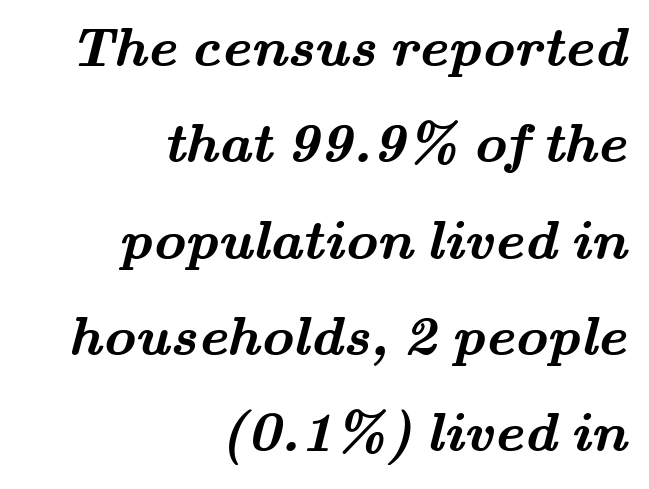
A flush-right, rag-left setting is used for this passage. Here the designer chose a conventional face with non-uniform glyph widths. Spacing between characters is what you'd get straight out of the box. Weight check: bold — yes, fully. Does the type have serifs? Yes, each stem ends in a small foot. Anything drawn beneath the words? Only blank space.
